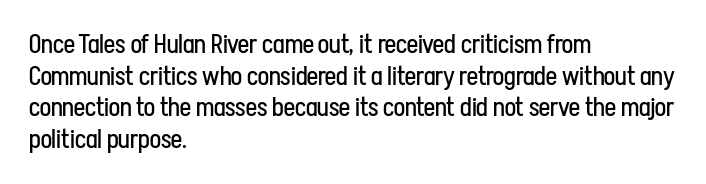
{"italic": "no", "bold": "no", "underline": "no", "align": "left", "line_spacing_ratio": 1.22, "letter_spacing": "normal", "letter_spacing_em": 0.0, "glyph_px": 26}
